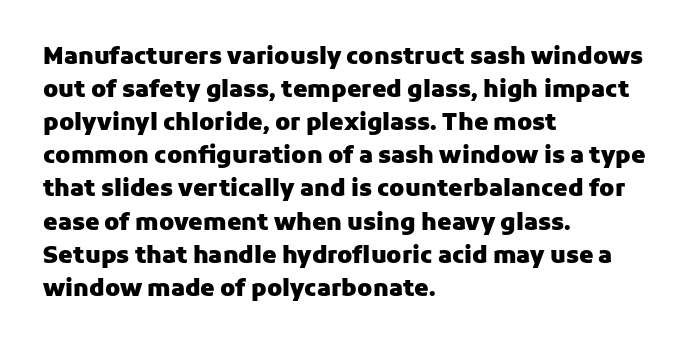
The image shows 23 px bold type, upright; set left-aligned, normal line spacing (1.44x), normal letter spacing, not underlined.
